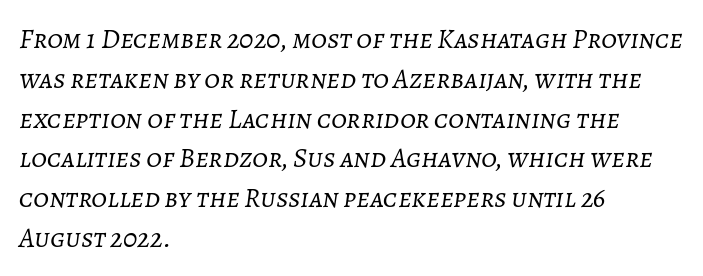
{"italic": "yes", "lean": "right", "slant_degrees": 7, "bold": "no", "weight": "light", "width": "normal", "stroke_contrast": "low", "x_height": "medium", "monospaced": "no", "underline": "no", "align": "left", "line_spacing": "normal", "line_spacing_ratio": 1.42, "letter_spacing": "normal", "letter_spacing_em": 0.0, "glyph_px": 28}
